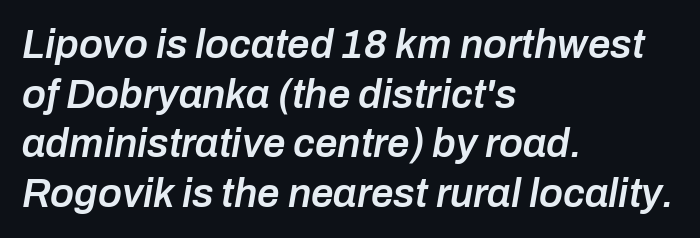
Q: Is the text bold? A: Semi-bold.
Q: Is the text italic (slanted)? A: Yes, it leans right by about 10 degrees.
Q: Is the text underlined? A: No.
Q: How is the paragraph aligned? A: Left-aligned.
Q: Is the spacing between letters normal or unusually wide? A: Normal.
Q: Width (condensed, normal, or wide)? A: Normal.
Q: Stroke contrast? A: Low.
Q: x-height? A: Medium.
Q: Monospaced? A: No.
